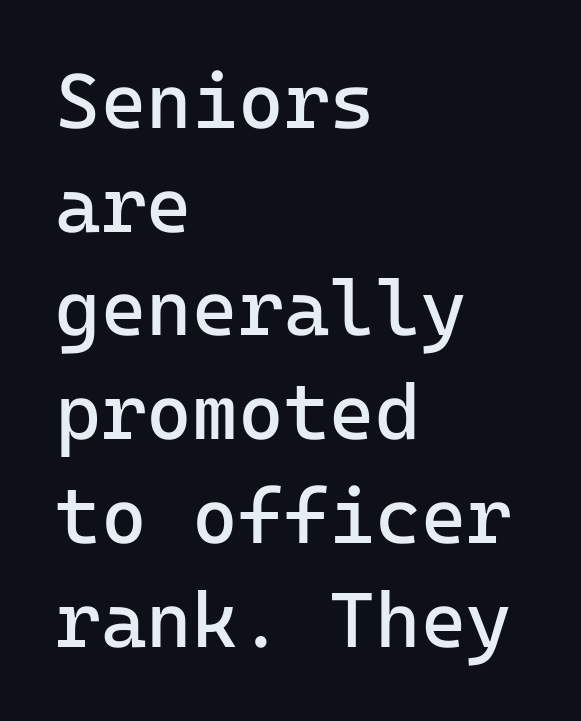
Q: Is the text bold? A: No.
Q: Is the text italic (slanted)? A: No, it is upright.
Q: Is the typeface a serif or a sans-serif typeface? A: Sans-serif.
Q: Is the text underlined? A: No.
Q: How is the paragraph aligned? A: Left-aligned.
Q: Is the spacing between letters normal or unusually wide? A: Normal.
Q: Is the spacing between lines tight, normal or loose? A: Normal.
Q: Width (condensed, normal, or wide)? A: Normal.
Q: Stroke contrast? A: Low.
Q: x-height? A: Medium.
